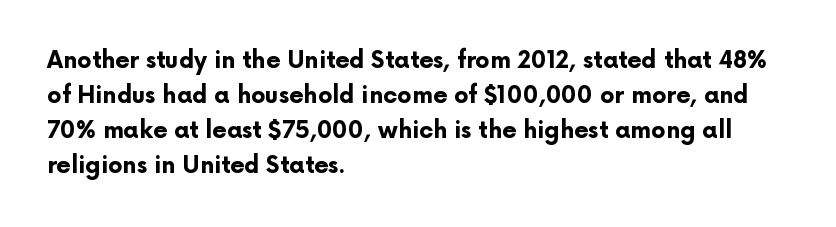
{"italic": "no", "bold": "yes", "underline": "no", "align": "left", "line_spacing": "normal", "line_spacing_ratio": 1.52, "letter_spacing": "normal", "letter_spacing_em": 0.0, "glyph_px": 23}
